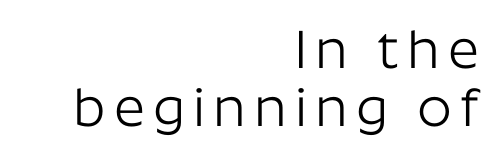
The image shows 54 px light sans-serif type, upright; set right-aligned, tight line spacing (1.07x), not underlined; low stroke contrast and a medium x-height.
